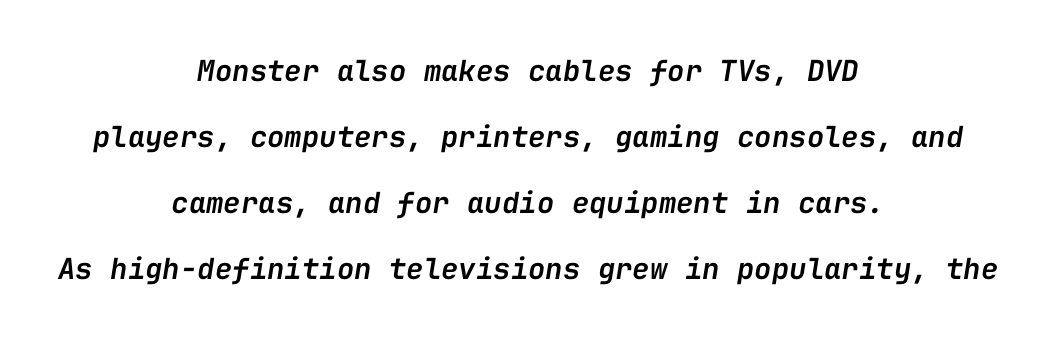
{"italic": "yes", "lean": "right", "slant_degrees": 9, "bold": "semi", "weight": "semibold", "width": "normal", "stroke_contrast": "low", "x_height": "medium", "monospaced": "yes", "underline": "no", "align": "center", "line_spacing": "loose", "line_spacing_ratio": 2.28, "letter_spacing": "normal", "letter_spacing_em": 0.0, "glyph_px": 29}
